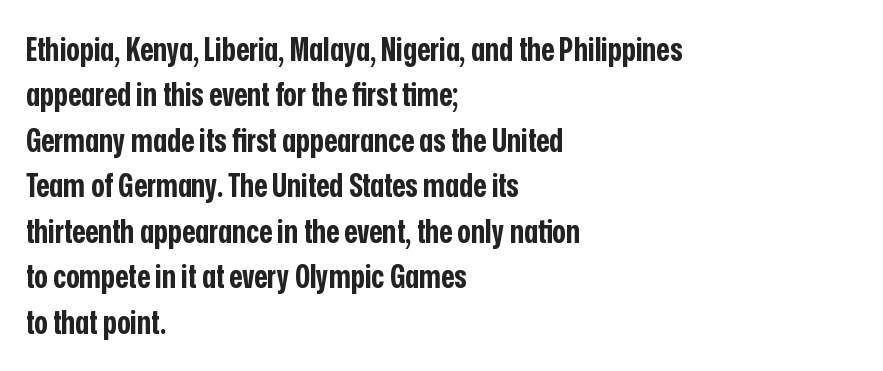
The image shows 32 px bold, condensed sans-serif type, upright; set left-aligned, normal line spacing (1.42x), normal letter spacing, not underlined; low stroke contrast and a medium x-height.
